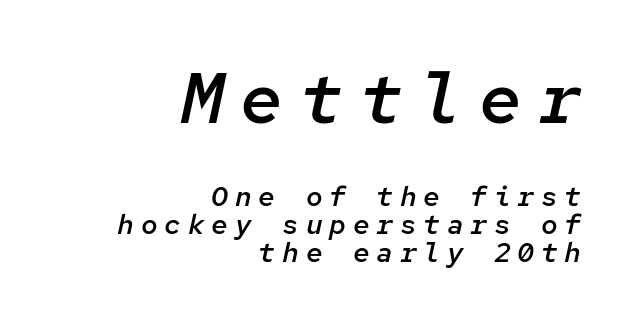
Short note: letters widely spaced. Horizontal alignment here is rightward, an uncommon choice for prose. Larger block? The one above; the one below is distinctly smaller. Compared with ordinary roman type, these characters are visibly tilted. Whoever set this chose condensed vertical rhythm over breathing room.
